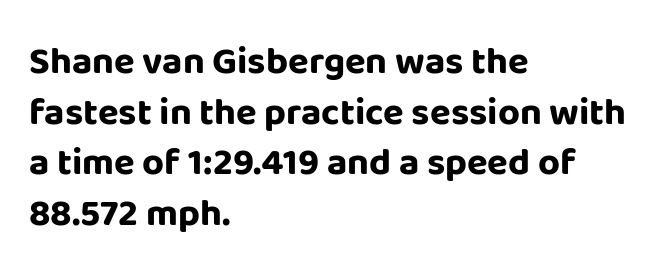
Q: Is the text bold? A: Yes.
Q: Is the text italic (slanted)? A: No, it is upright.
Q: Is the typeface a serif or a sans-serif typeface? A: Sans-serif.
Q: Is the text underlined? A: No.
Q: How is the paragraph aligned? A: Left-aligned.
Q: Is the spacing between letters normal or unusually wide? A: Normal.
Q: Is the spacing between lines tight, normal or loose? A: Normal.
Q: Width (condensed, normal, or wide)? A: Normal.
Q: Stroke contrast? A: Low.
Q: x-height? A: Large.
Q: Monospaced? A: No.
